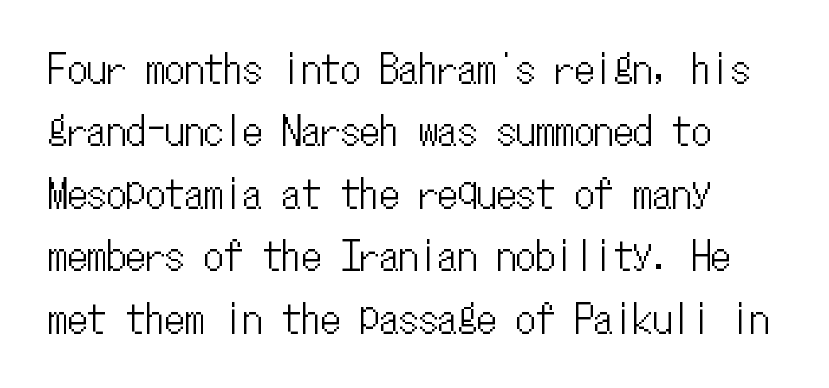
Descender tails drop into unmarked territory. Unlike italic type, these characters show no tilt at all. Nothing unusual about the tracking: characters are spaced as the font intends. You could count columns in this text — the font is strictly monospaced. Vertical spacing — default.
